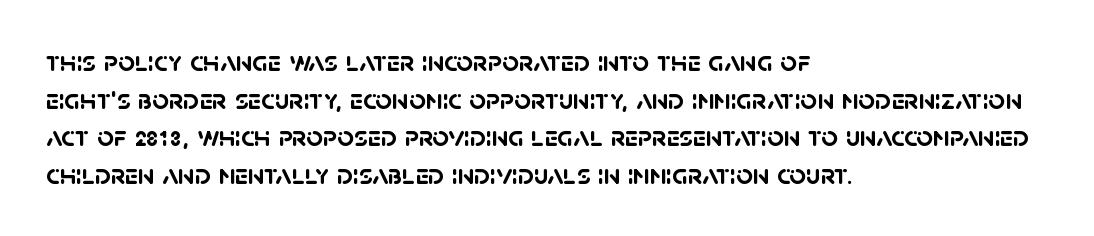
The image shows 29 px semibold sans-serif type; set left-aligned, normal line spacing (1.3x), normal letter spacing, not underlined; low stroke contrast and a large x-height.
